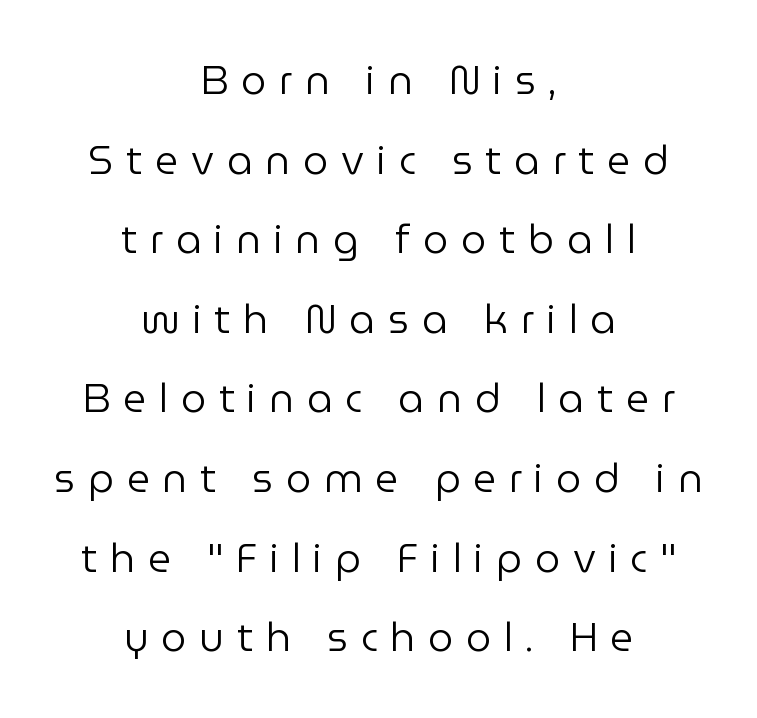
{"serif": "no", "italic": "no", "bold": "no", "weight": "regular", "width": "normal", "stroke_contrast": "low", "x_height": "medium", "monospaced": "no", "underline": "no", "align": "center", "line_spacing": "loose", "line_spacing_ratio": 1.99, "letter_spacing": "wide", "letter_spacing_em": 0.32, "glyph_px": 40}
